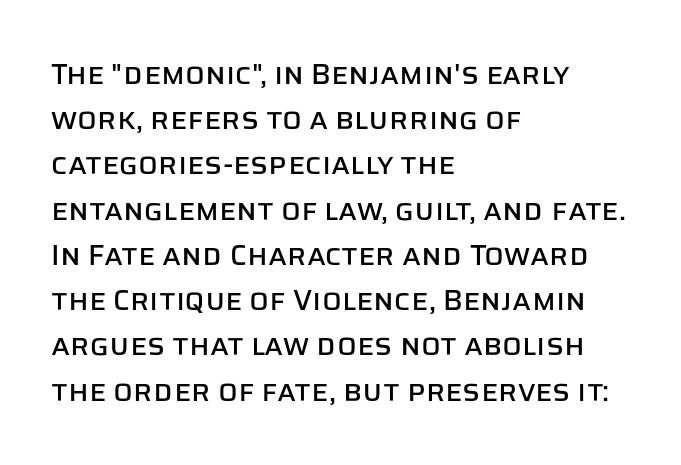
The image shows 29 px sans-serif type, upright; set left-aligned, normal line spacing (1.56x), normal letter spacing, not underlined; low stroke contrast and a large x-height.
